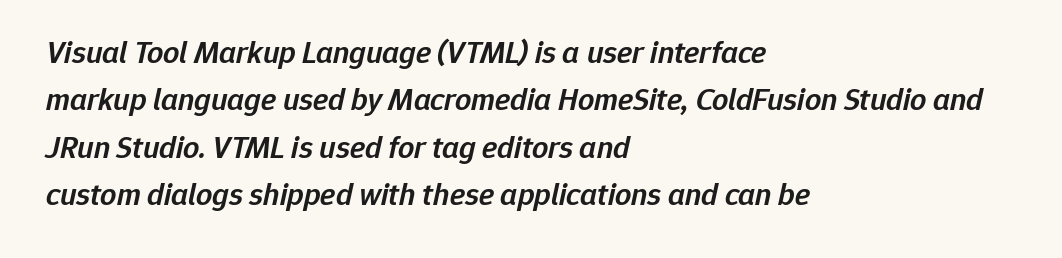
What stands out about the letter spacing? Nothing — it is the standard amount. You can tell it's italic because the verticals aren't actually vertical. A fair bit of extra ink — the face is semibold, not bold. These lines sit exactly where default settings would place them. The ragged edge is on the right, which tells us the setting is flush left.
